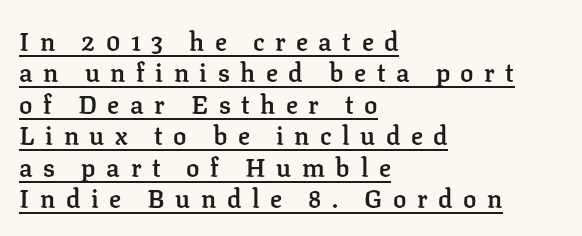
The image shows 25 px text type, upright; set left-aligned, normal line spacing (1.26x), unusually wide letter spacing (+0.42 em), underlined.
